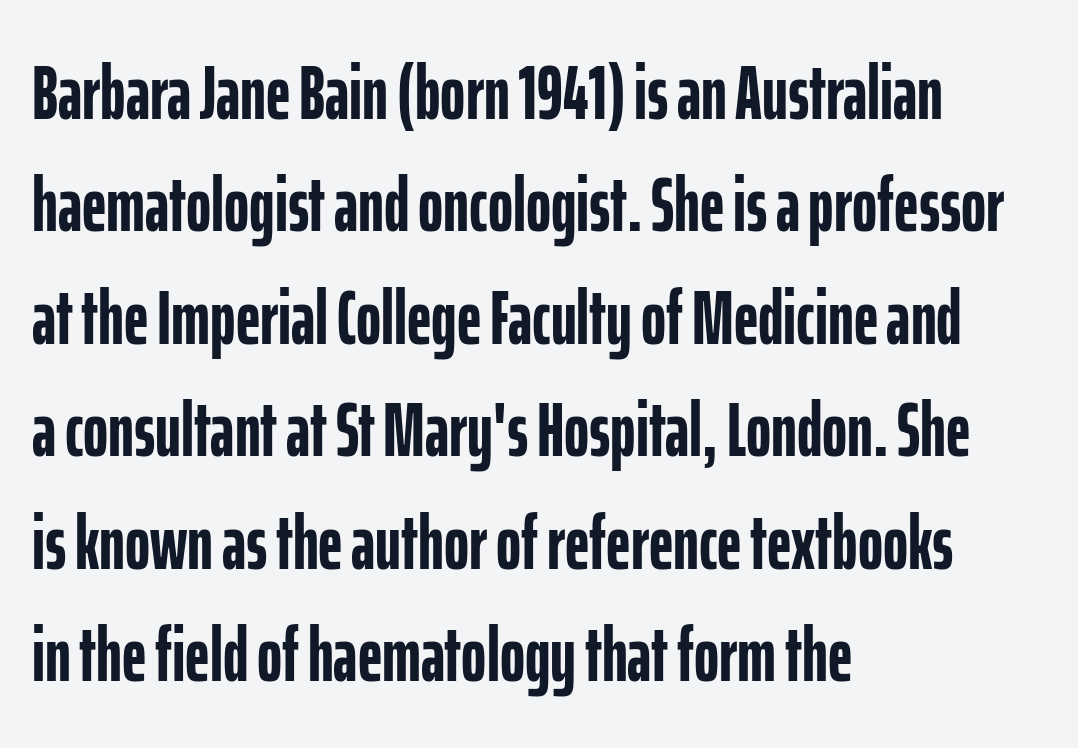
{"serif": "no", "italic": "no", "bold": "yes", "weight": "semibold", "width": "condensed", "stroke_contrast": "low", "x_height": "medium", "monospaced": "no", "underline": "no", "align": "left", "line_spacing": "normal", "line_spacing_ratio": 1.48, "letter_spacing": "normal", "letter_spacing_em": 0.0, "glyph_px": 76}
